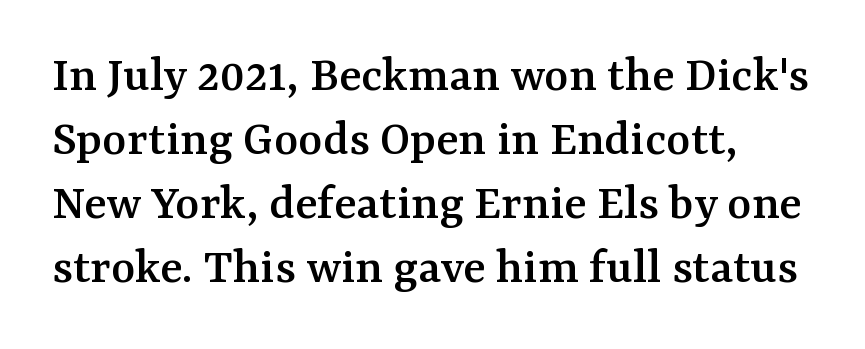
Bare-footed words on every line. There is no visible air inserted between adjacent glyphs. Type style note: has serifs. Think of a printed novel: that variable character pitch is what you see here.
